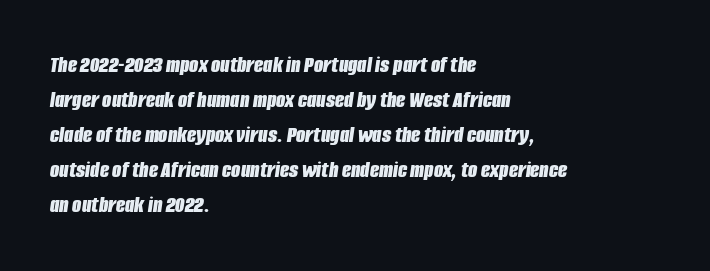
Q: Is the text bold? A: Yes.
Q: Is the text italic (slanted)? A: Yes, it leans right by about 8 degrees.
Q: Is the text underlined? A: No.
Q: How is the paragraph aligned? A: Left-aligned.
Q: Is the spacing between letters normal or unusually wide? A: Normal.
Q: Is the spacing between lines tight, normal or loose? A: Normal.
